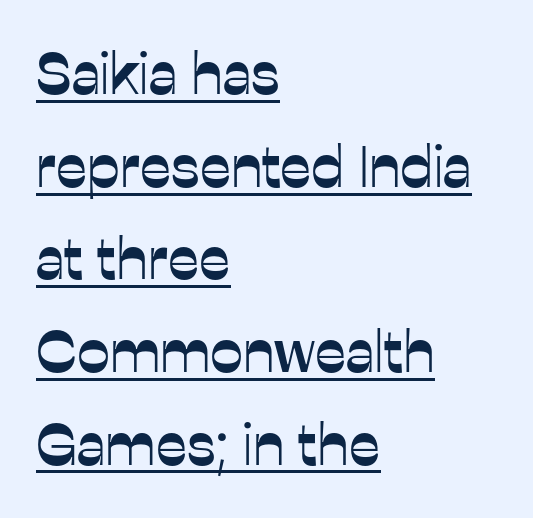
Q: Is the text italic (slanted)? A: No, it is upright.
Q: Is the typeface a serif or a sans-serif typeface? A: Sans-serif.
Q: Is the text underlined? A: Yes.
Q: How is the paragraph aligned? A: Left-aligned.
Q: Is the spacing between letters normal or unusually wide? A: Normal.
Q: Is the spacing between lines tight, normal or loose? A: Normal.
Q: Width (condensed, normal, or wide)? A: Normal.
Q: Stroke contrast? A: Low.
Q: x-height? A: Medium.
Q: Monospaced? A: No.
